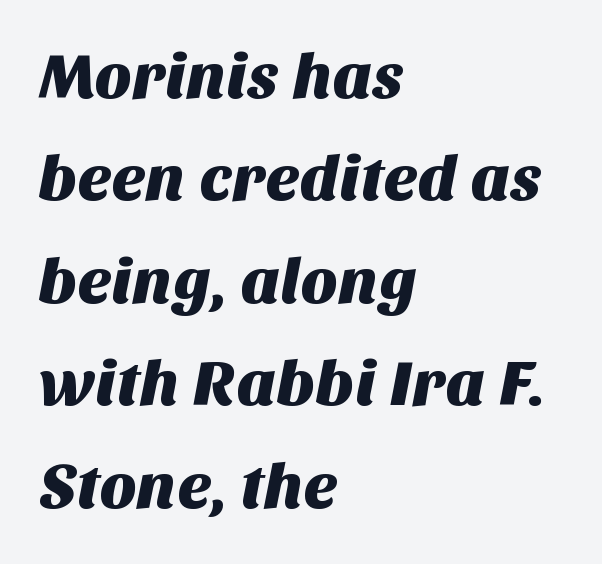
{"serif": "no", "width": "normal", "stroke_contrast": "medium", "x_height": "large", "monospaced": "no", "underline": "no", "align": "left", "line_spacing": "normal", "line_spacing_ratio": 1.6, "letter_spacing": "normal", "letter_spacing_em": 0.0, "glyph_px": 64}
